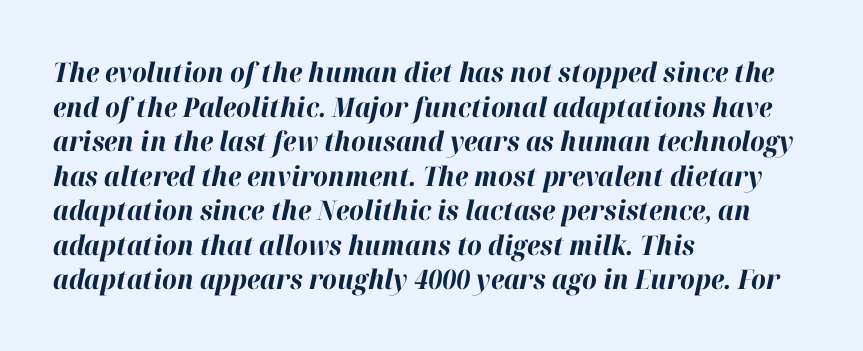
Honestly, there is no underline to notice here at all. Looking at the ascenders, they clearly lean. Every letter is thick-stroked: bold, no question. The tracking reads as untouched default to a designer's eye.
